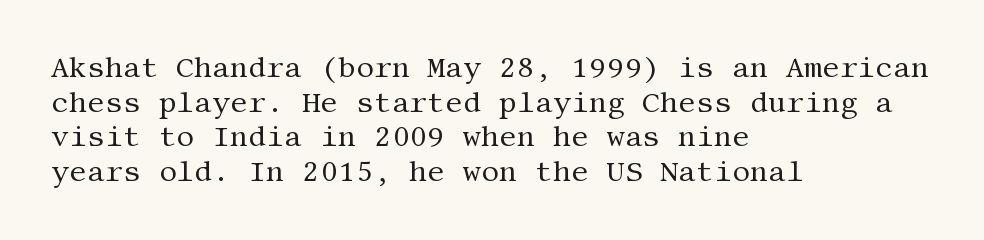
A light-to-regular cut is what we see here. The face used here is rendered with its standard letterfit. Line starts are locked; line ends wander. Beneath every word, the page is bare. In terms of letterform style, serifs are clearly present.
